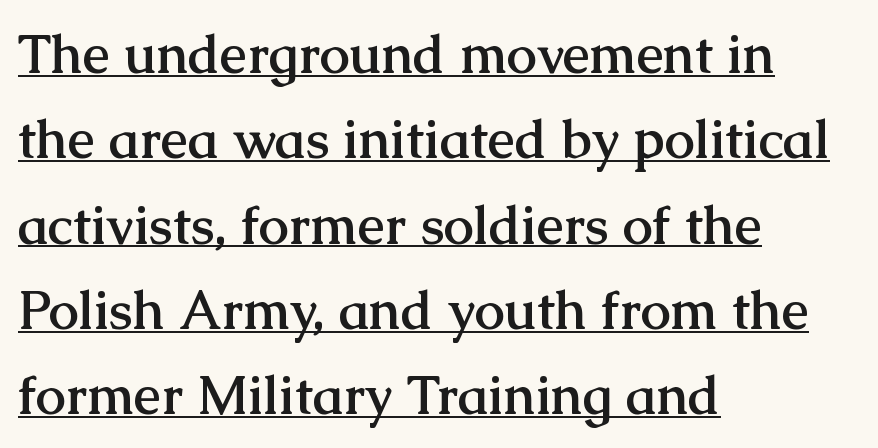
Q: Is the text bold? A: Yes.
Q: Is the text italic (slanted)? A: No, it is upright.
Q: Is the typeface a serif or a sans-serif typeface? A: Serif.
Q: Is the text underlined? A: Yes.
Q: How is the paragraph aligned? A: Left-aligned.
Q: Is the spacing between letters normal or unusually wide? A: Normal.
Q: Is the spacing between lines tight, normal or loose? A: Normal.
Q: Width (condensed, normal, or wide)? A: Normal.
Q: Stroke contrast? A: Medium.
Q: x-height? A: Medium.
Q: Monospaced? A: No.
